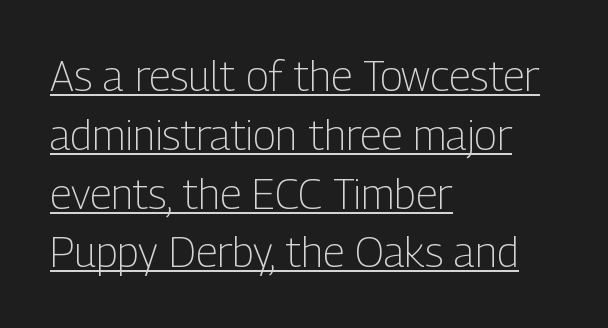
{"serif": "no", "italic": "no", "bold": "no", "weight": "light", "width": "condensed", "stroke_contrast": "low", "x_height": "medium", "monospaced": "no", "underline": "yes", "align": "left", "line_spacing": "normal", "line_spacing_ratio": 1.4, "letter_spacing": "normal", "letter_spacing_em": 0.0, "glyph_px": 42}
